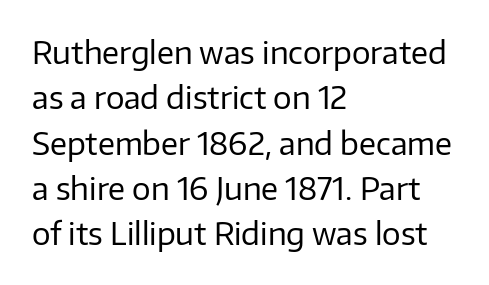
Q: Is the text bold? A: No.
Q: Is the text italic (slanted)? A: No, it is upright.
Q: Is the typeface a serif or a sans-serif typeface? A: Sans-serif.
Q: Is the text underlined? A: No.
Q: How is the paragraph aligned? A: Left-aligned.
Q: Is the spacing between letters normal or unusually wide? A: Normal.
Q: Is the spacing between lines tight, normal or loose? A: Normal.
Q: Width (condensed, normal, or wide)? A: Normal.
Q: Stroke contrast? A: Low.
Q: x-height? A: Medium.
Q: Monospaced? A: No.
